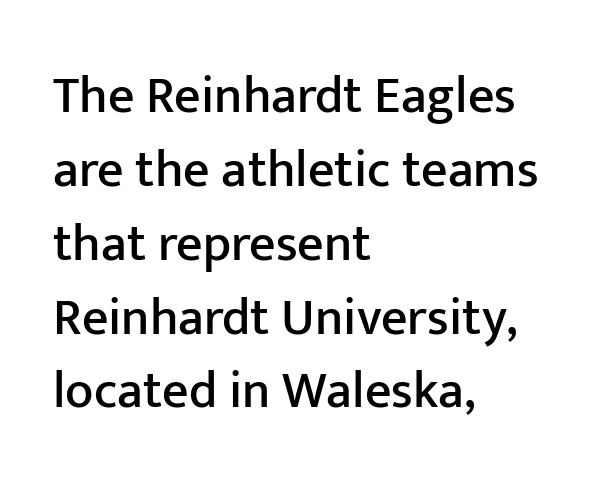
The image shows 52 px sans-serif type, upright; set left-aligned, normal line spacing (1.42x), normal letter spacing, not underlined; low stroke contrast and a medium x-height.
